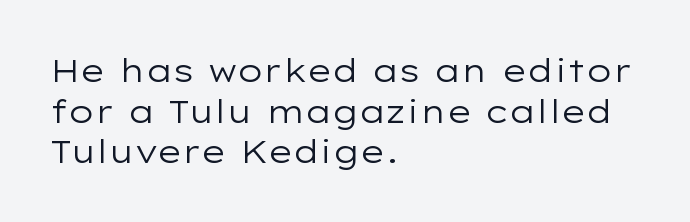
Q: Is the text bold? A: No.
Q: Is the text italic (slanted)? A: No, it is upright.
Q: Is the typeface a serif or a sans-serif typeface? A: Sans-serif.
Q: Is the text underlined? A: No.
Q: How is the paragraph aligned? A: Left-aligned.
Q: Is the spacing between letters normal or unusually wide? A: Normal.
Q: Is the spacing between lines tight, normal or loose? A: Normal.
Q: Width (condensed, normal, or wide)? A: Wide.
Q: Stroke contrast? A: Low.
Q: x-height? A: Medium.
Q: Monospaced? A: No.
